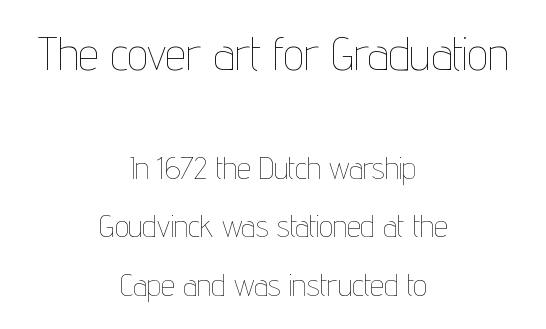
The image shows 46 px thin, condensed type, upright; set centered, line spacing 1.89x, normal letter spacing, not underlined; the first (top) block is 1.48x larger; low stroke contrast and a medium x-height.
